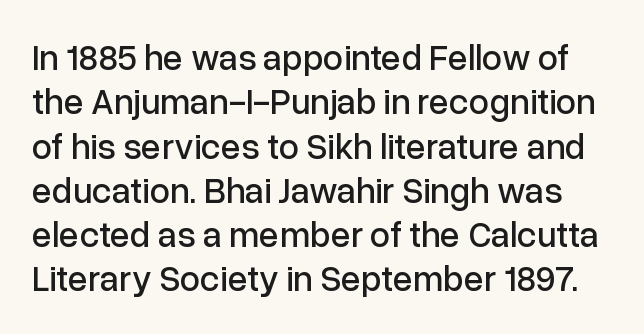
I'd call this a sans setting — the letters go barefoot. The baseline area is clear. Short note: letters normally spaced. A roman cut, with each character standing at attention. You could not count columns in this text — the font is proportionally spaced.
